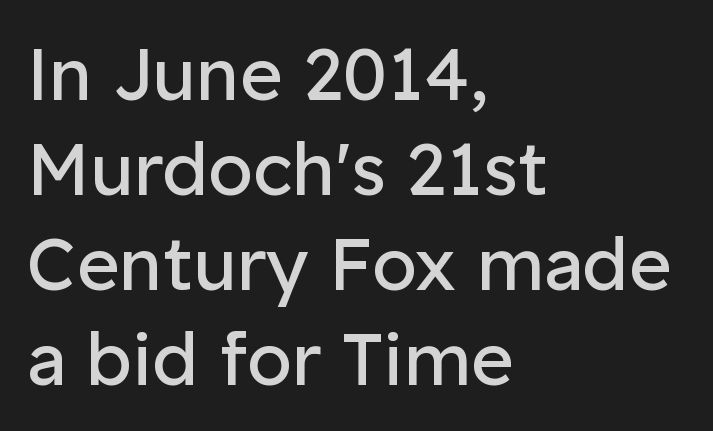
{"serif": "no", "italic": "no", "bold": "no", "weight": "regular", "width": "normal", "stroke_contrast": "low", "x_height": "medium", "monospaced": "no", "underline": "no", "align": "left", "line_spacing": "normal", "line_spacing_ratio": 1.3, "letter_spacing": "normal", "letter_spacing_em": 0.0, "glyph_px": 73}
